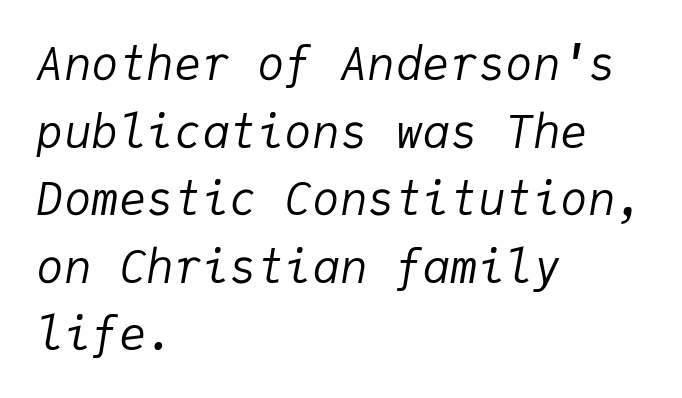
Q: Is the text bold? A: No.
Q: Is the text italic (slanted)? A: Yes, it leans right by about 9 degrees.
Q: Is the text underlined? A: No.
Q: How is the paragraph aligned? A: Left-aligned.
Q: Is the spacing between letters normal or unusually wide? A: Normal.
Q: Is the spacing between lines tight, normal or loose? A: Normal.
Q: Width (condensed, normal, or wide)? A: Normal.
Q: Stroke contrast? A: Low.
Q: x-height? A: Medium.
Q: Monospaced? A: Yes.
